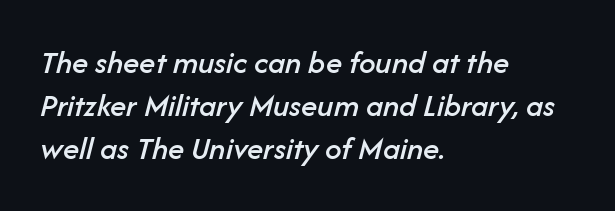
Q: Is the text italic (slanted)? A: Yes, it leans right by about 14 degrees.
Q: Is the text underlined? A: No.
Q: How is the paragraph aligned? A: Left-aligned.
Q: Is the spacing between letters normal or unusually wide? A: Normal.
Q: Is the spacing between lines tight, normal or loose? A: Normal.
Q: Width (condensed, normal, or wide)? A: Normal.
Q: Stroke contrast? A: Low.
Q: x-height? A: Medium.
Q: Monospaced? A: No.
